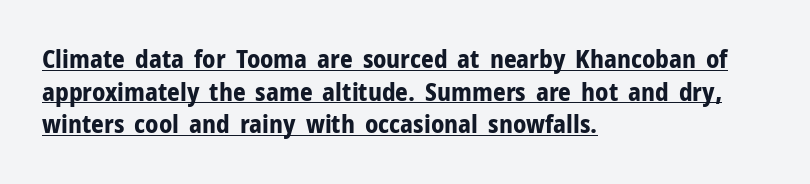
Compared with typical body copy, the letter spacing here is the same. Descenders here cross a horizontal rule under the line. This block has exactly the height ordinary leading produces. A typesetter would mark this as roman, not italic. Students, this is bold: see how much ink each stroke carries.
